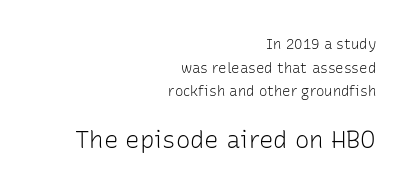
Q: Is the text bold? A: No.
Q: Is the text italic (slanted)? A: No, it is upright.
Q: Is the text underlined? A: No.
Q: How is the paragraph aligned? A: Right-aligned.
Q: Is the spacing between letters normal or unusually wide? A: Normal.
Q: Is the spacing between lines tight, normal or loose? A: Normal.
Q: Which block of text is set in a larger size, the first (top) or the second (bottom)? A: The second (bottom) one.
